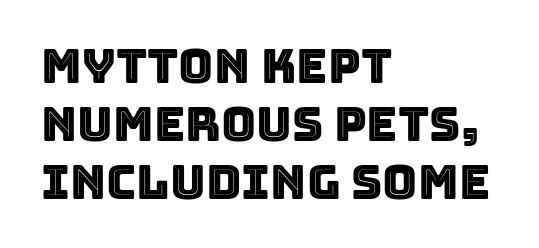
The image shows 48 px text type, upright; set left-aligned, line spacing 1.21x, normal letter spacing, not underlined; a large x-height.
